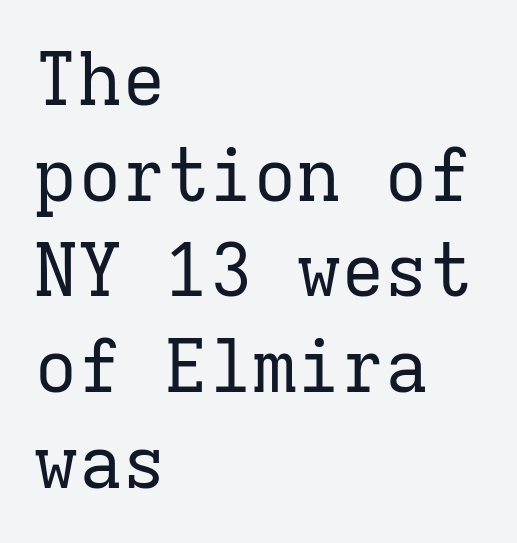
The image shows 73 px regular-weight serif type, upright, monospaced; set left-aligned, normal line spacing (1.31x), normal letter spacing, not underlined; low stroke contrast and a medium x-height.
